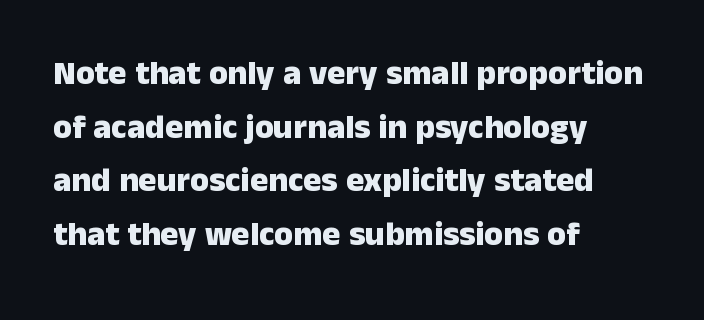
Stroke terminals: plain, sans-serif. A bare baseline throughout the passage. The letterforms sit shoulder to shoulder at normal distance. Look at the stroke-to-counter ratio: heavy, a bold. Which margin do the lines hug? The left one — the right edge is uneven. If you drew a line through each stem, it would be perfectly vertical.
